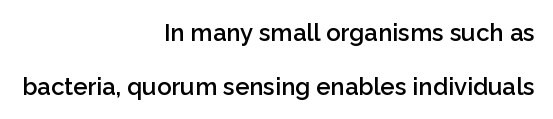
The letters stand straight up with perfectly vertical stems. This rendering leaves character spacing at its baseline value. The setting favours the right margin, as signatures and pull-quotes sometimes do. A typesetter would call this leading open, well beyond the default. Weight: semibold (demi). This rendering features lettering with no underline.
